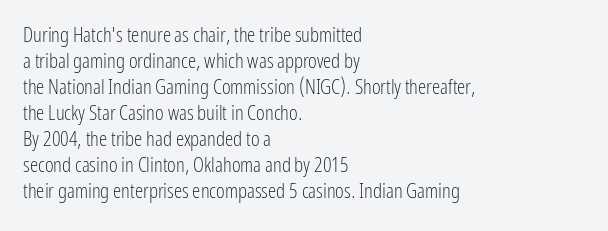
{"italic": "no", "bold": "no", "underline": "no", "align": "left", "line_spacing_ratio": 1.24, "letter_spacing": "normal", "letter_spacing_em": 0.0, "glyph_px": 21}
